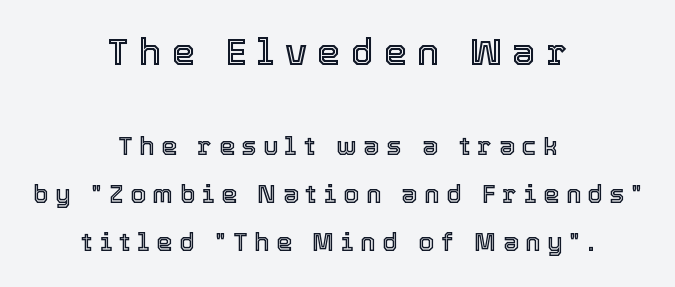
Q: Is the text italic (slanted)? A: No, it is upright.
Q: Is the text underlined? A: No.
Q: How is the paragraph aligned? A: Centered.
Q: Is the spacing between letters normal or unusually wide? A: Unusually wide.
Q: Is the spacing between lines tight, normal or loose? A: Loose.
Q: Which block of text is set in a larger size, the first (top) or the second (bottom)? A: The first (top) one.
Q: Width (condensed, normal, or wide)? A: Normal.
Q: x-height? A: Medium.
Q: Monospaced? A: No.
